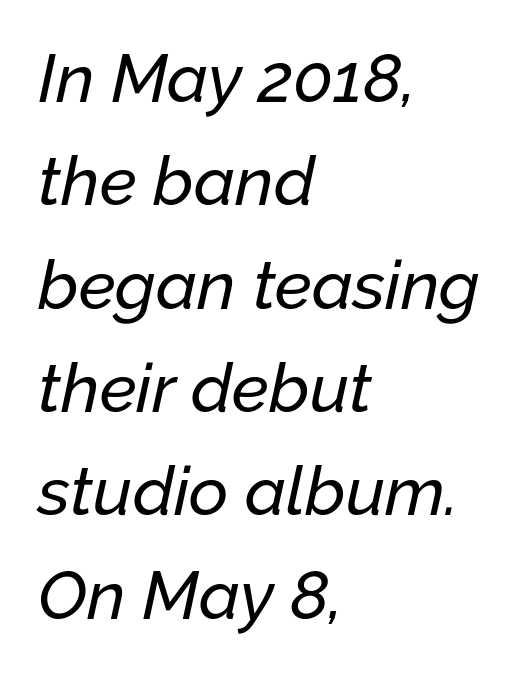
Q: Is the text italic (slanted)? A: Yes, it leans right by about 12 degrees.
Q: Is the text underlined? A: No.
Q: How is the paragraph aligned? A: Left-aligned.
Q: Is the spacing between letters normal or unusually wide? A: Normal.
Q: Is the spacing between lines tight, normal or loose? A: Normal.
Q: Width (condensed, normal, or wide)? A: Normal.
Q: Stroke contrast? A: Low.
Q: x-height? A: Medium.
Q: Monospaced? A: No.
